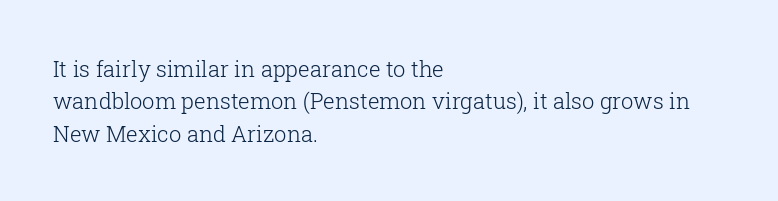
Does extra space separate the letters? No, they use regular spacing. Compared with a typical body face, this is equally light or lighter still. Casual observation: everything's shoved over to the left. This sample keeps an unexceptional amount of space between lines.
